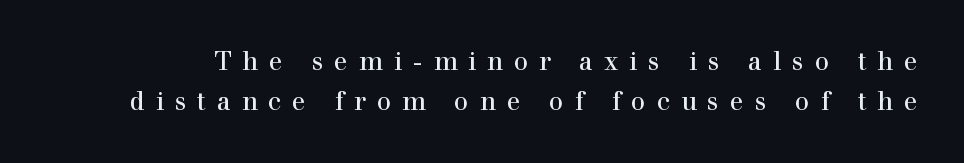
The image shows 25 px text type, upright; set normal line spacing (1.59x), unusually wide letter spacing (+0.44 em), not underlined.
